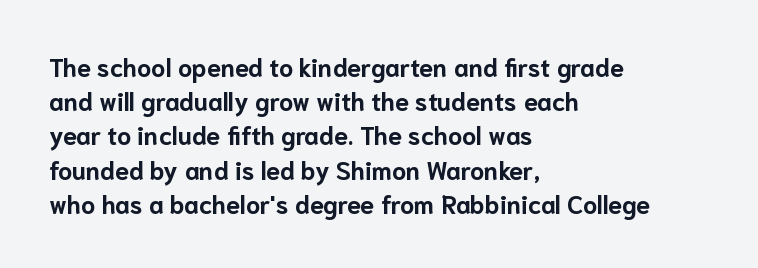
Q: Is the text bold? A: Yes.
Q: Is the text italic (slanted)? A: No, it is upright.
Q: Is the text underlined? A: No.
Q: How is the paragraph aligned? A: Left-aligned.
Q: Is the spacing between letters normal or unusually wide? A: Normal.
Q: Is the spacing between lines tight, normal or loose? A: Normal.
